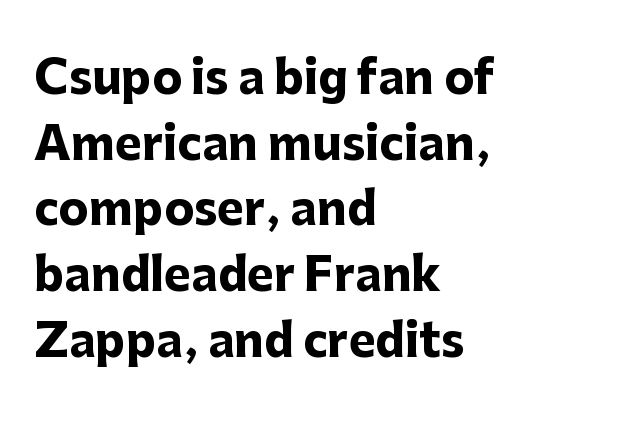
The image shows 45 px heavy sans-serif type, upright; set left-aligned, normal line spacing (1.46x), normal letter spacing, not underlined; low stroke contrast and a medium x-height.
